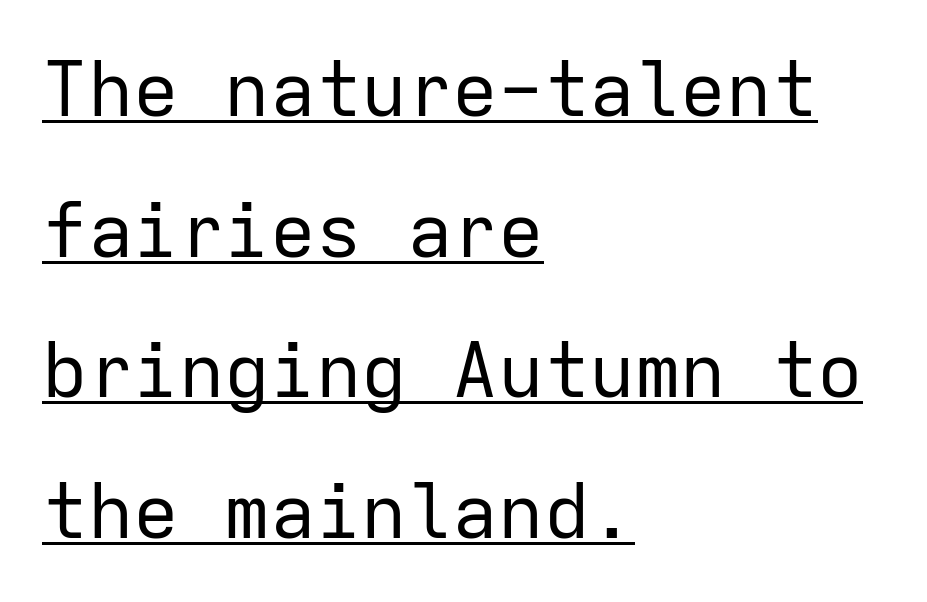
Q: Is the text bold? A: No.
Q: Is the text italic (slanted)? A: No, it is upright.
Q: Is the typeface a serif or a sans-serif typeface? A: Sans-serif.
Q: Is the text underlined? A: Yes.
Q: How is the paragraph aligned? A: Left-aligned.
Q: Is the spacing between letters normal or unusually wide? A: Normal.
Q: Width (condensed, normal, or wide)? A: Normal.
Q: Stroke contrast? A: Low.
Q: x-height? A: Medium.
Q: Monospaced? A: Yes.
